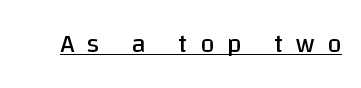
The image shows 26 px text type, upright; set unusually wide letter spacing (+0.49 em), underlined.
